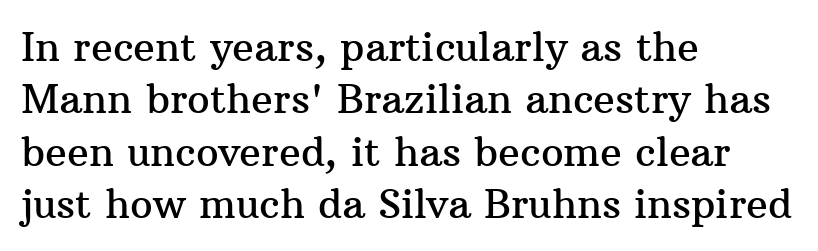
Q: Is the text italic (slanted)? A: No, it is upright.
Q: Is the typeface a serif or a sans-serif typeface? A: Serif.
Q: Is the text underlined? A: No.
Q: How is the paragraph aligned? A: Left-aligned.
Q: Is the spacing between letters normal or unusually wide? A: Normal.
Q: Is the spacing between lines tight, normal or loose? A: Normal.
Q: Width (condensed, normal, or wide)? A: Normal.
Q: Stroke contrast? A: Medium.
Q: x-height? A: Medium.
Q: Monospaced? A: No.
